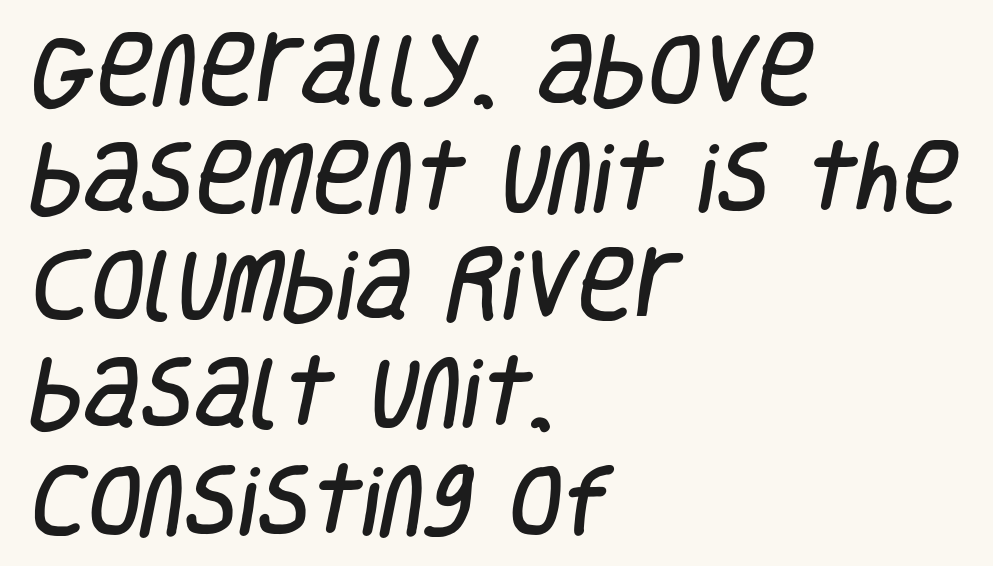
Q: Is the typeface a serif or a sans-serif typeface? A: Sans-serif.
Q: Is the text underlined? A: No.
Q: How is the paragraph aligned? A: Left-aligned.
Q: Is the spacing between letters normal or unusually wide? A: Normal.
Q: Is the spacing between lines tight, normal or loose? A: Normal.
Q: Width (condensed, normal, or wide)? A: Condensed.
Q: Stroke contrast? A: Low.
Q: x-height? A: Large.
Q: Monospaced? A: No.
